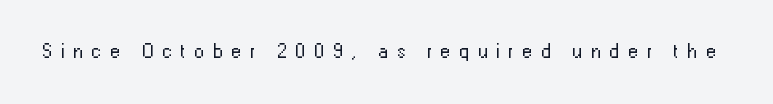
{"italic": "no", "bold": "no", "underline": "no", "letter_spacing": "wide", "letter_spacing_em": 0.43, "glyph_px": 20}
